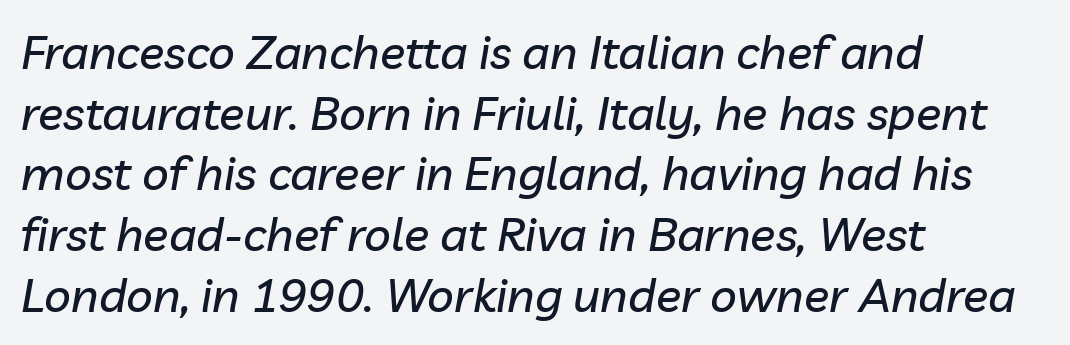
Q: Is the text italic (slanted)? A: Yes, it leans right by about 10 degrees.
Q: Is the text underlined? A: No.
Q: How is the paragraph aligned? A: Left-aligned.
Q: Is the spacing between letters normal or unusually wide? A: Normal.
Q: Is the spacing between lines tight, normal or loose? A: Normal.
Q: Width (condensed, normal, or wide)? A: Normal.
Q: Stroke contrast? A: Low.
Q: x-height? A: Medium.
Q: Monospaced? A: No.
